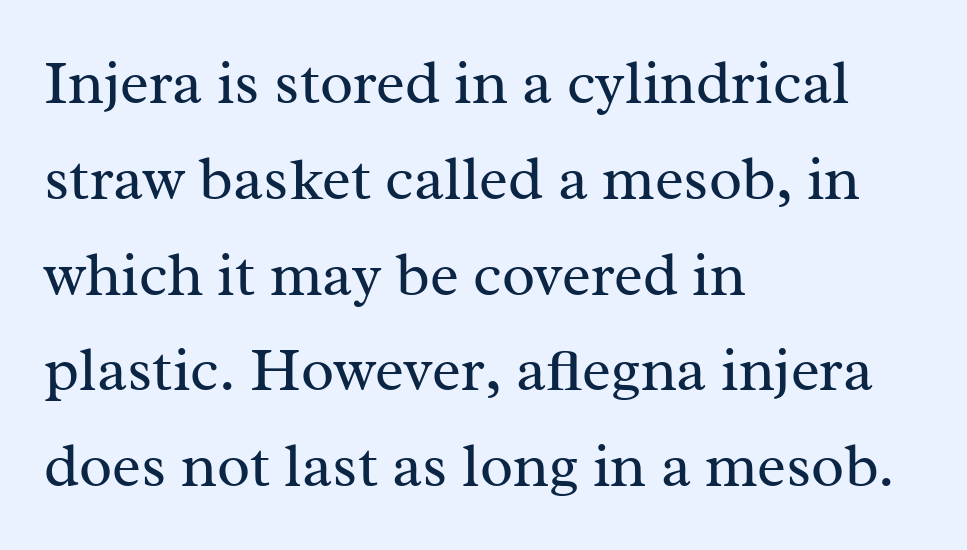
Q: Is the text bold? A: No.
Q: Is the text italic (slanted)? A: No, it is upright.
Q: Is the typeface a serif or a sans-serif typeface? A: Serif.
Q: Is the text underlined? A: No.
Q: How is the paragraph aligned? A: Left-aligned.
Q: Is the spacing between letters normal or unusually wide? A: Normal.
Q: Is the spacing between lines tight, normal or loose? A: Normal.
Q: Width (condensed, normal, or wide)? A: Normal.
Q: Stroke contrast? A: Medium.
Q: x-height? A: Medium.
Q: Monospaced? A: No.
